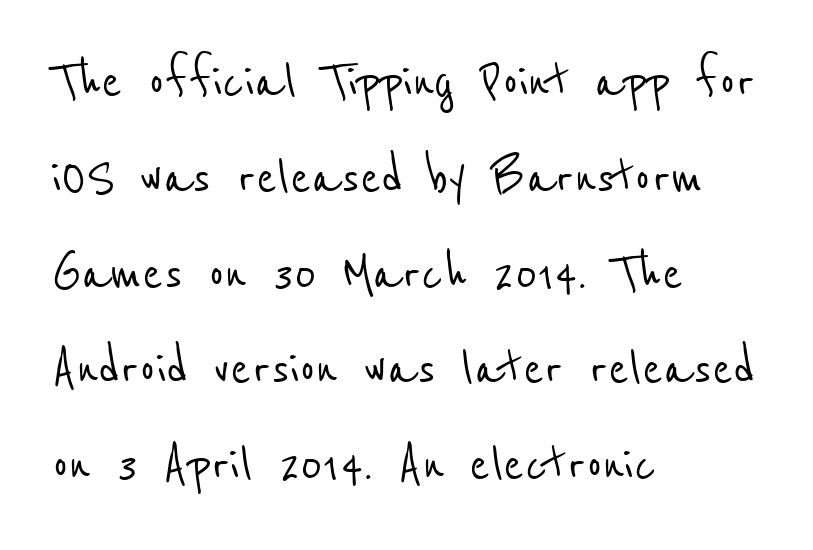
Short and long lines alike share a common starting point at left. Character widths vary here, with narrow letters taking less room than wide ones. Interline gaps are of average width in this sample. There is no visible air inserted between adjacent glyphs.
